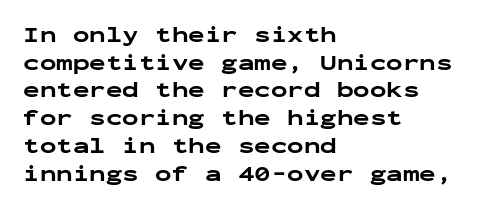
Q: Is the text bold? A: Yes.
Q: Is the text italic (slanted)? A: No, it is upright.
Q: Is the text underlined? A: No.
Q: How is the paragraph aligned? A: Left-aligned.
Q: Is the spacing between letters normal or unusually wide? A: Normal.
Q: Is the spacing between lines tight, normal or loose? A: Normal.
